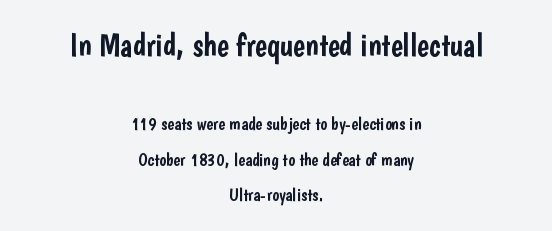
The image shows 32 px condensed sans-serif type, upright; set centered, loose line spacing (1.96x), normal letter spacing, not underlined; the first (top) block is 1.78x larger; low stroke contrast and a medium x-height.
